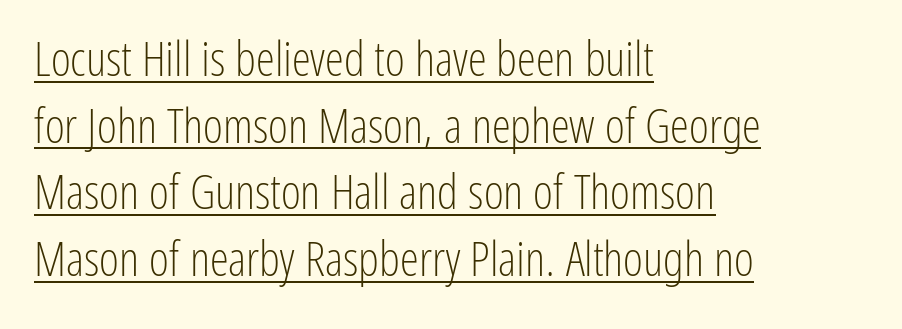
Q: Is the text bold? A: No.
Q: Is the text italic (slanted)? A: No, it is upright.
Q: Is the typeface a serif or a sans-serif typeface? A: Sans-serif.
Q: Is the text underlined? A: Yes.
Q: How is the paragraph aligned? A: Left-aligned.
Q: Is the spacing between letters normal or unusually wide? A: Normal.
Q: Is the spacing between lines tight, normal or loose? A: Normal.
Q: Width (condensed, normal, or wide)? A: Condensed.
Q: Stroke contrast? A: Low.
Q: x-height? A: Medium.
Q: Monospaced? A: No.
